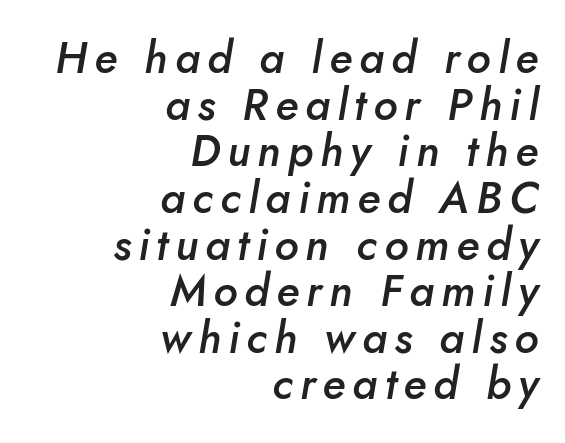
Q: Is the text bold? A: Semi-bold.
Q: Is the text italic (slanted)? A: Yes, it leans right by about 10 degrees.
Q: Is the text underlined? A: No.
Q: How is the paragraph aligned? A: Right-aligned.
Q: Is the spacing between lines tight, normal or loose? A: Tight.
Q: Width (condensed, normal, or wide)? A: Normal.
Q: Stroke contrast? A: Low.
Q: x-height? A: Small.
Q: Monospaced? A: No.
